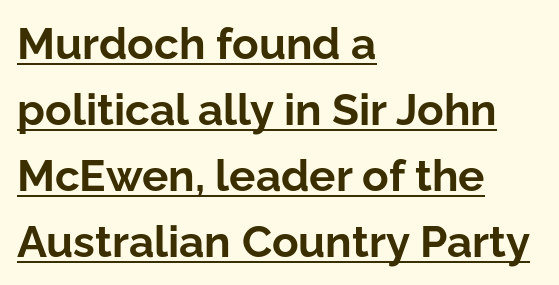
Interline gaps are of average width in this sample. Are there feet on the stems? There aren't — it's a sans. Compared with typical body copy, the letter spacing here is the same. Strong, thick strokes mark this as bold type. A continuous stroke trails under the words, as in a hyperlink. The typesetter chose a ragged-right arrangement here.
